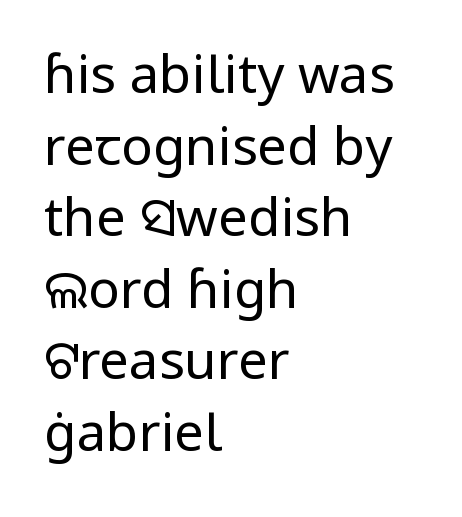
Typographically, this falls in the sans-serif category. The specimen omits any rule beneath the text block's lines. The passage shown is typed in a proportional face where columns would drift. The letters sit at their default tracking, neither squeezed nor spread.
